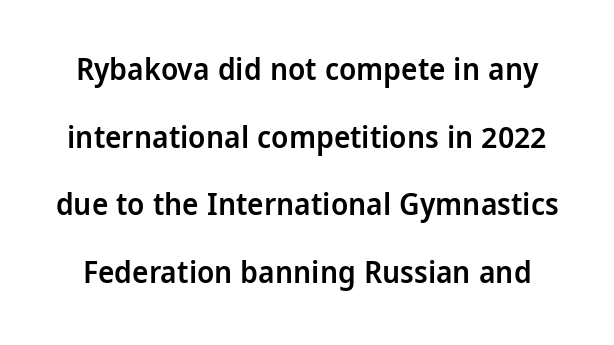
A typesetter would label this face a sans. Students, observe: this is what heavily led, spacious text looks like. The rendering uses natural spacing where letterforms have individual widths. I'd describe the lettering as semibold — firm but not a full bold. Just letters on the line, the space beneath them empty. In terms of letterspacing, this is plain default setting.
